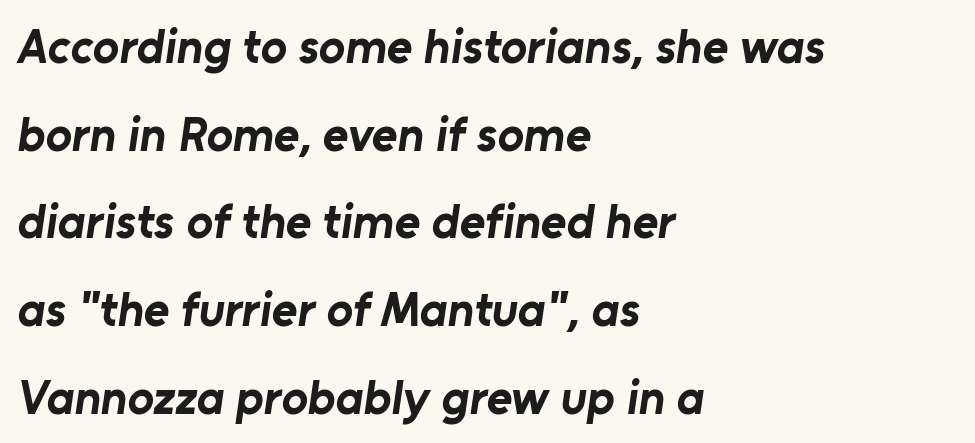
{"serif": "no", "bold": "yes", "weight": "bold", "width": "normal", "stroke_contrast": "low", "x_height": "medium", "monospaced": "no", "underline": "no", "align": "left", "line_spacing_ratio": 1.79, "letter_spacing": "normal", "letter_spacing_em": 0.0, "glyph_px": 49}
